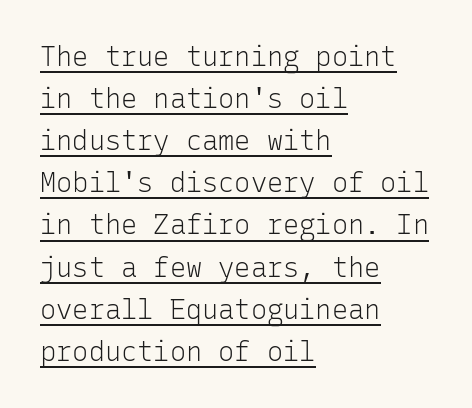
{"italic": "no", "bold": "no", "underline": "yes", "align": "left", "line_spacing": "normal", "line_spacing_ratio": 1.56, "letter_spacing": "normal", "letter_spacing_em": 0.0, "glyph_px": 27}
